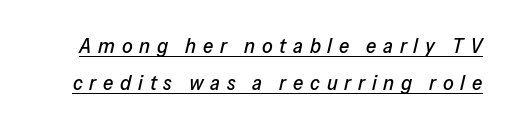
{"italic": "yes", "lean": "right", "slant_degrees": 13, "underline": "yes", "line_spacing_ratio": 1.78, "letter_spacing": "wide", "letter_spacing_em": 0.32, "glyph_px": 21}
